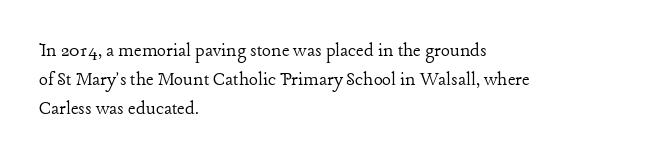
Q: Is the text bold? A: No.
Q: Is the text italic (slanted)? A: No, it is upright.
Q: Is the text underlined? A: No.
Q: How is the paragraph aligned? A: Left-aligned.
Q: Is the spacing between letters normal or unusually wide? A: Normal.
Q: Is the spacing between lines tight, normal or loose? A: Normal.
